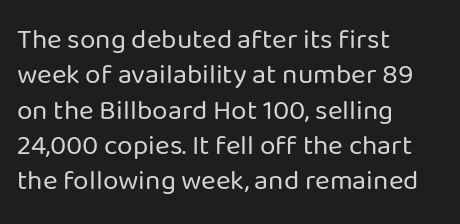
{"serif": "no", "italic": "no", "bold": "no", "weight": "regular", "width": "normal", "stroke_contrast": "low", "x_height": "medium", "monospaced": "no", "underline": "no", "align": "left", "line_spacing": "normal", "line_spacing_ratio": 1.26, "letter_spacing": "normal", "letter_spacing_em": 0.0, "glyph_px": 28}
